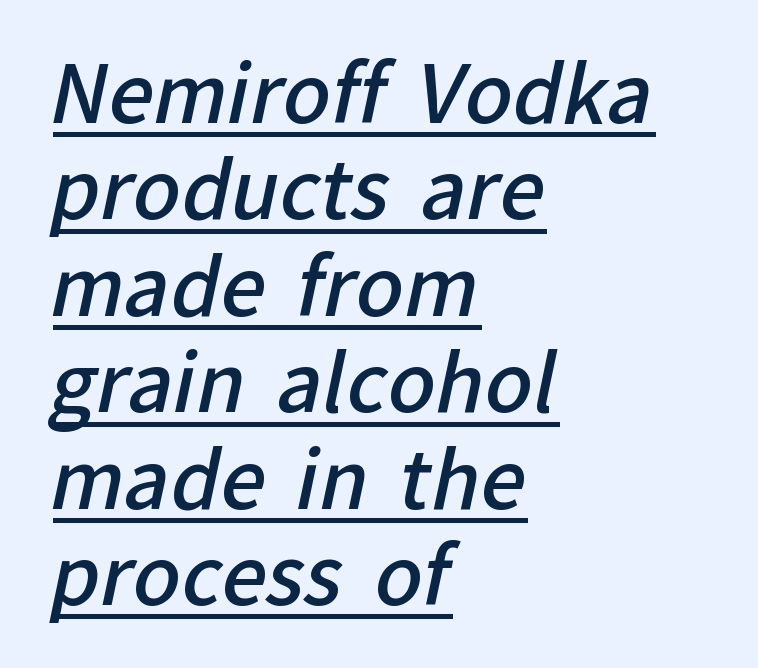
These lines are set flush left with a ragged right edge. The face used here is a semibold: visibly heavier than regular, lighter than bold. In terms of letterform style, serifs are entirely absent. Proportional: the letters do not fall into vertical columns. Tracking value appears to be zero — textbook default spacing.
